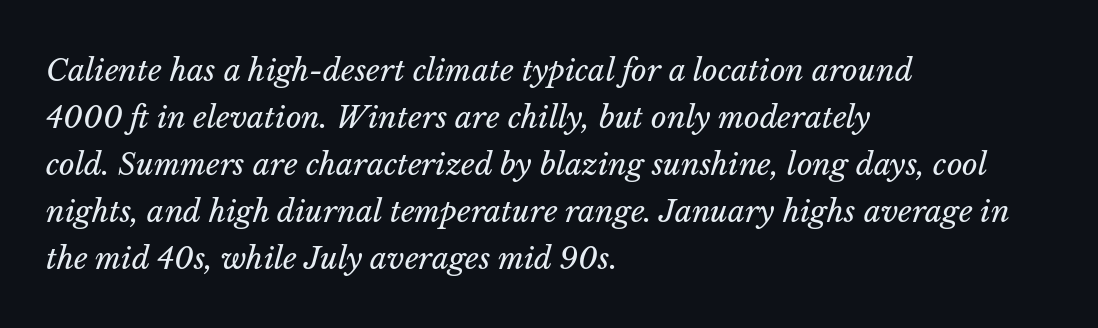
{"italic": "yes", "lean": "right", "slant_degrees": 14, "bold": "no", "weight": "regular", "width": "normal", "stroke_contrast": "low", "x_height": "medium", "monospaced": "no", "underline": "no", "align": "left", "line_spacing": "normal", "line_spacing_ratio": 1.57, "letter_spacing": "normal", "letter_spacing_em": 0.0, "glyph_px": 30}
